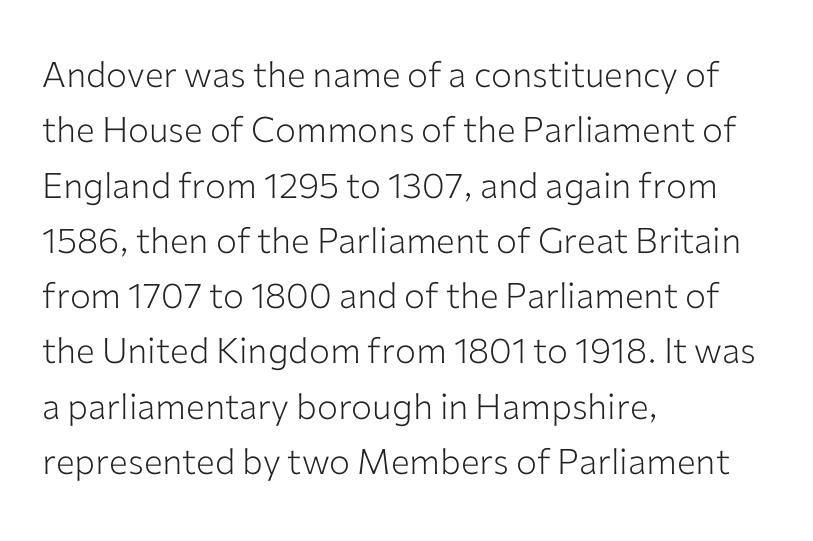
Q: Is the text bold? A: No.
Q: Is the text italic (slanted)? A: No, it is upright.
Q: Is the typeface a serif or a sans-serif typeface? A: Sans-serif.
Q: Is the text underlined? A: No.
Q: How is the paragraph aligned? A: Left-aligned.
Q: Is the spacing between letters normal or unusually wide? A: Normal.
Q: Is the spacing between lines tight, normal or loose? A: Normal.
Q: Width (condensed, normal, or wide)? A: Normal.
Q: Stroke contrast? A: Low.
Q: x-height? A: Medium.
Q: Monospaced? A: No.
